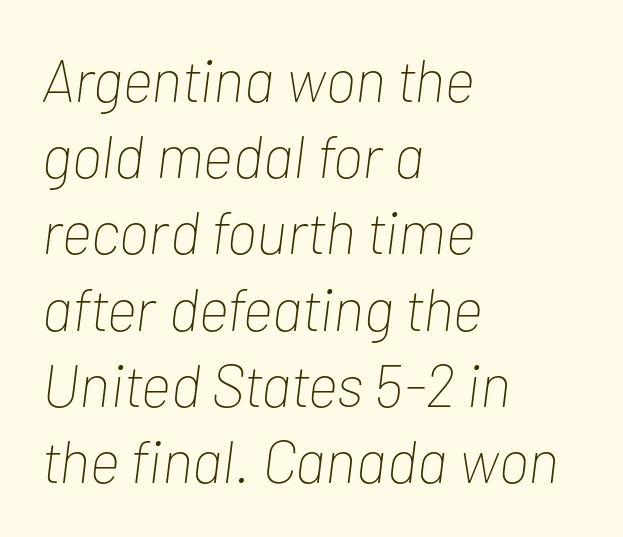
Underlining? Definitely not there. Is there much room between lines? A standard amount, neither cramped nor airy. All the whitespace from short lines collects on the right. These glyphs show unthickened strokes, regular width or finer. The letters are slanted; this is an italic face. Does extra space separate the letters? No, they use regular spacing.
